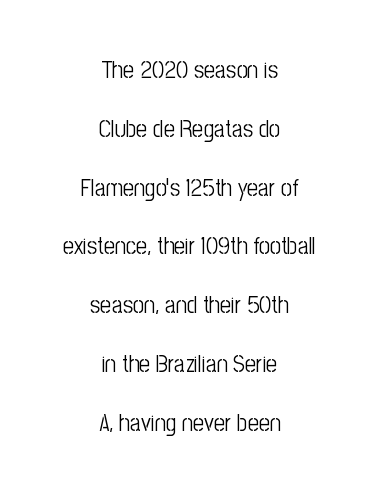
Q: Is the text bold? A: No.
Q: Is the text italic (slanted)? A: No, it is upright.
Q: Is the text underlined? A: No.
Q: How is the paragraph aligned? A: Centered.
Q: Is the spacing between letters normal or unusually wide? A: Normal.
Q: Is the spacing between lines tight, normal or loose? A: Loose.
